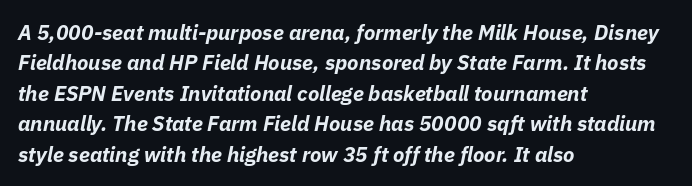
{"italic": "yes", "lean": "right", "slant_degrees": 11, "bold": "yes", "underline": "no", "align": "left", "line_spacing": "normal", "line_spacing_ratio": 1.45, "letter_spacing": "normal", "letter_spacing_em": 0.0, "glyph_px": 21}
